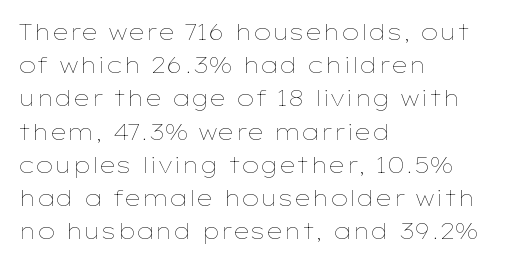
Tall strokes in this sample are plumb rather than angled. Weight: regular or lighter. Tracking value appears to be zero — textbook default spacing. The passage shown stacks its lines at a standard gap. The lines in this sample share a left origin and differ only in where they stop. Anything drawn beneath the words? Only blank space.
